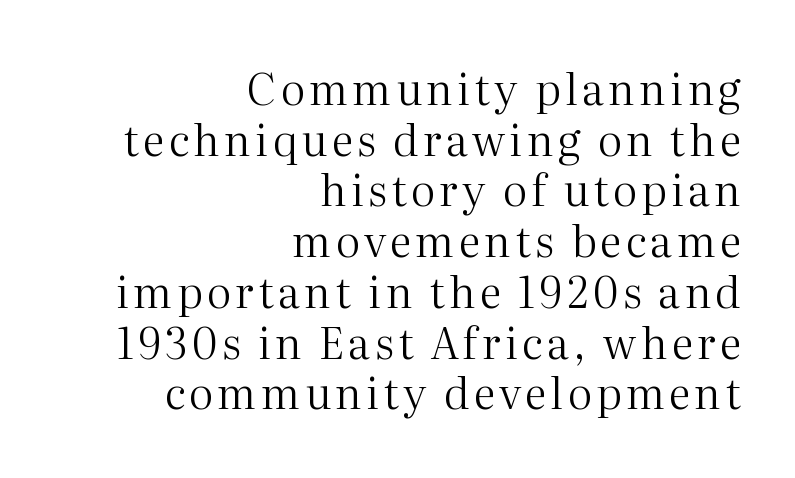
The designer went with a serif here, giving each stem small feet. Stems here are at most as thick as an everyday book face. Nobody drew a line under any word here. Every row of glyphs terminates at an identical x-position on the right.
